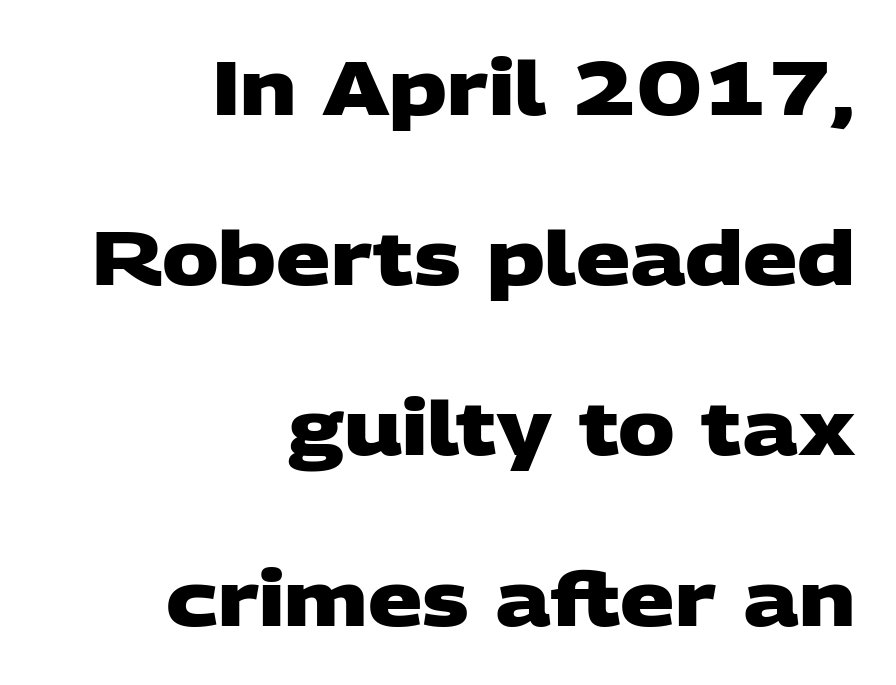
Q: Is the text bold? A: Yes.
Q: Is the typeface a serif or a sans-serif typeface? A: Sans-serif.
Q: Is the text underlined? A: No.
Q: How is the paragraph aligned? A: Right-aligned.
Q: Is the spacing between letters normal or unusually wide? A: Normal.
Q: Is the spacing between lines tight, normal or loose? A: Loose.
Q: Width (condensed, normal, or wide)? A: Wide.
Q: Stroke contrast? A: Low.
Q: x-height? A: Large.
Q: Monospaced? A: No.
